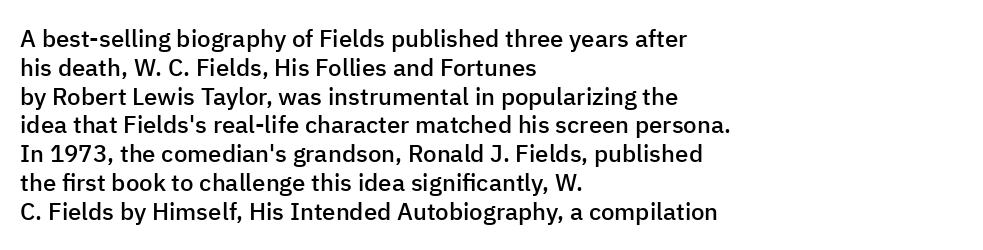
The image shows 24 px text type, upright; set left-aligned, line spacing 1.2x, normal letter spacing, not underlined.
